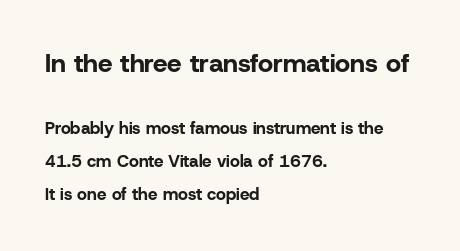
Visually the block forms a straight wall on the left and a jagged coastline on the right. These lines keep a tight, regular rhythm from letter to letter. Every letter is thick-stroked: bold, no question. You could fit nearly another row in the gap between these rows.
